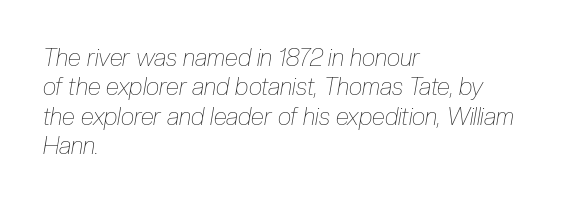
Alignment: flush left. Weight class: somewhere from thin through regular. Beneath every word, the page is bare. Compared with ordinary roman type, these characters are visibly tilted. The horizontal fit of the characters is conventional and even.
